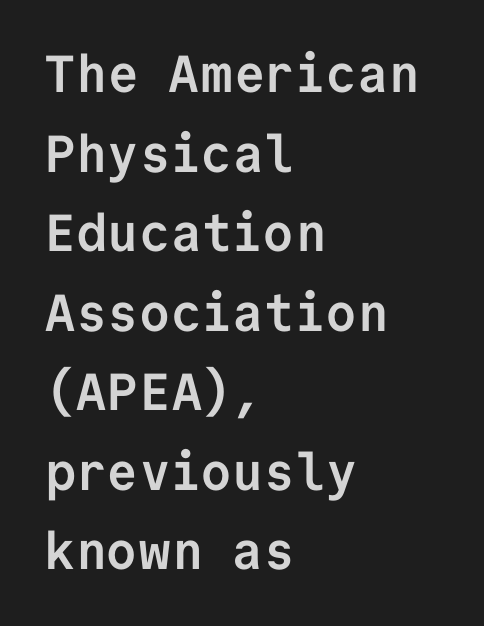
The image shows 52 px semibold sans-serif type, upright, monospaced; set left-aligned, normal line spacing (1.53x), normal letter spacing, not underlined; low stroke contrast and a medium x-height.
